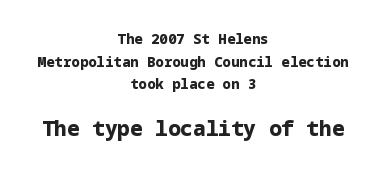
{"italic": "no", "bold": "yes", "underline": "no", "align": "center", "line_spacing": "normal", "line_spacing_ratio": 1.61, "letter_spacing": "normal", "letter_spacing_em": 0.0, "larger_block": "second", "size_ratio": 1.5, "glyph_px": 21}
